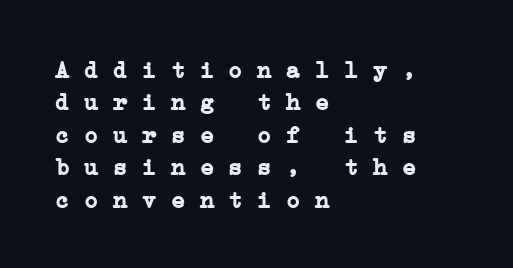
Quick note: interline space is typical. The letters sit at their default tracking, neither squeezed nor spread. Glance below the letters and you will spot only blank space. Bold? Absolutely — the strokes are thick and heavy. These lines stack with their left ends in a neat column.
